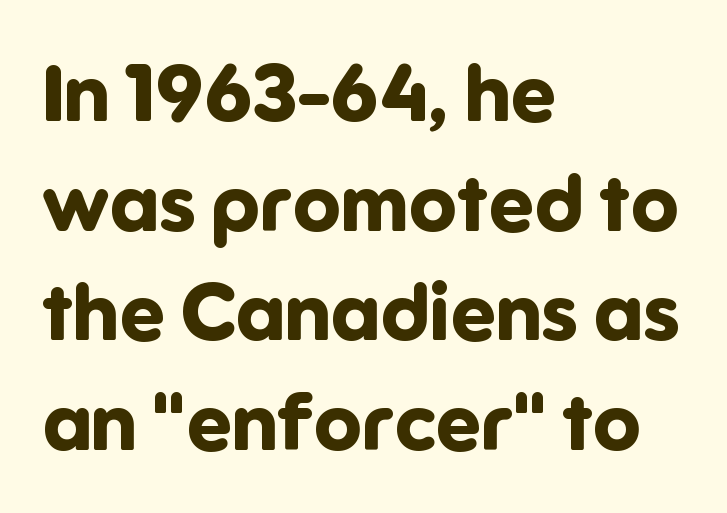
Q: Is the text bold? A: Yes.
Q: Is the text italic (slanted)? A: No, it is upright.
Q: Is the typeface a serif or a sans-serif typeface? A: Sans-serif.
Q: Is the text underlined? A: No.
Q: How is the paragraph aligned? A: Left-aligned.
Q: Is the spacing between letters normal or unusually wide? A: Normal.
Q: Is the spacing between lines tight, normal or loose? A: Normal.
Q: Width (condensed, normal, or wide)? A: Normal.
Q: Stroke contrast? A: Low.
Q: x-height? A: Medium.
Q: Monospaced? A: No.
